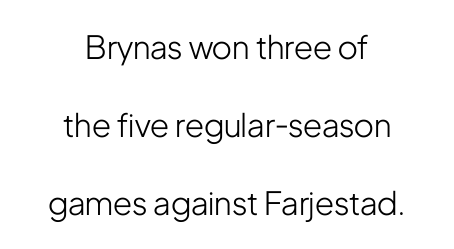
Q: Is the text bold? A: No.
Q: Is the text italic (slanted)? A: No, it is upright.
Q: Is the typeface a serif or a sans-serif typeface? A: Sans-serif.
Q: Is the text underlined? A: No.
Q: How is the paragraph aligned? A: Centered.
Q: Is the spacing between letters normal or unusually wide? A: Normal.
Q: Is the spacing between lines tight, normal or loose? A: Loose.
Q: Width (condensed, normal, or wide)? A: Condensed.
Q: Stroke contrast? A: Low.
Q: x-height? A: Medium.
Q: Monospaced? A: No.
